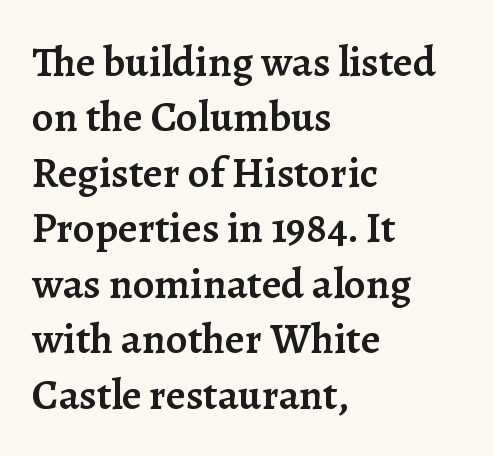
The letters are semibold — heavier than regular but short of a full bold. Posture: upright roman. Examine the stroke ends and you'll spot serifs. The face used here is proportionally spaced, like ordinary book or web type. Vertical spacing — default.
